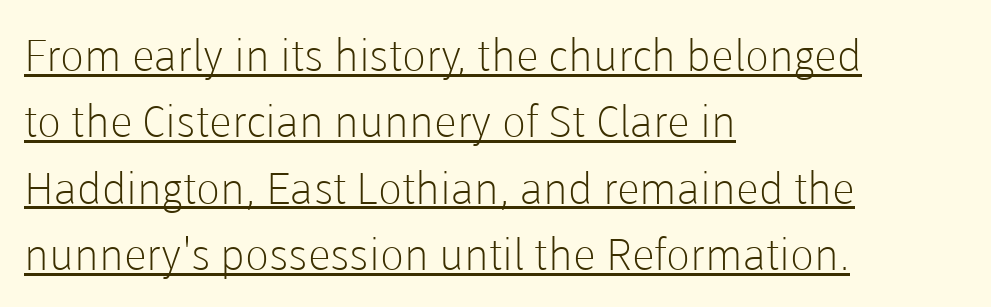
Q: Is the text bold? A: No.
Q: Is the text italic (slanted)? A: No, it is upright.
Q: Is the typeface a serif or a sans-serif typeface? A: Sans-serif.
Q: Is the text underlined? A: Yes.
Q: How is the paragraph aligned? A: Left-aligned.
Q: Is the spacing between letters normal or unusually wide? A: Normal.
Q: Is the spacing between lines tight, normal or loose? A: Normal.
Q: Width (condensed, normal, or wide)? A: Normal.
Q: Stroke contrast? A: Low.
Q: x-height? A: Medium.
Q: Monospaced? A: No.
